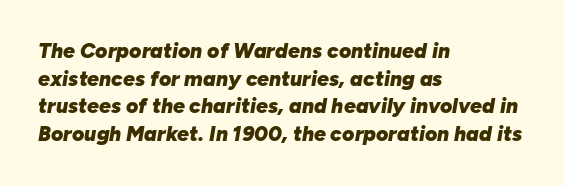
It's the slanting kind of type. Look at the stroke-to-counter ratio: heavy, a bold. Is the block centered? No — it sits flush against the left margin. Glyph-to-glyph distance matches everyday printed text. Quick note: interline space is typical. Descenders are the only things crossing below the line.
